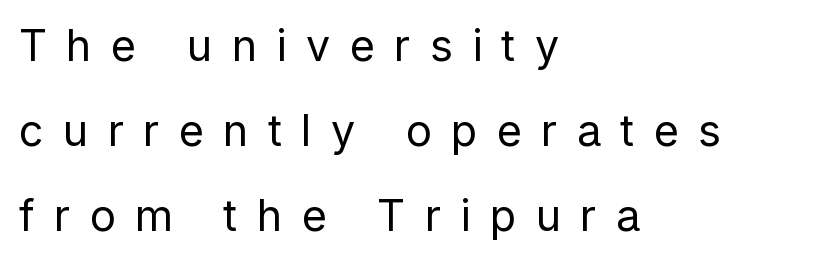
No italicization has been applied; the sample stays upright. Type style note: lacks serifs. Each line starts at the same left margin while the right side varies. The weight tops out at a normal text grade.
